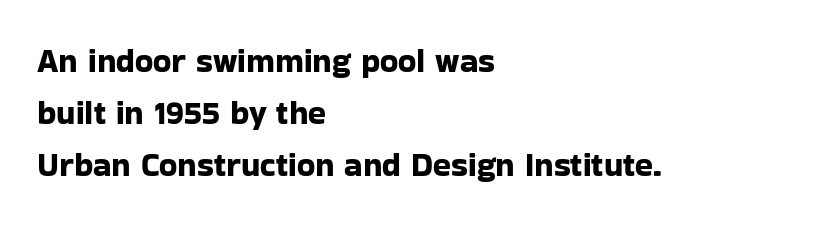
The image shows 33 px sans-serif type, upright; set left-aligned, normal line spacing (1.58x), normal letter spacing, not underlined; low stroke contrast and a medium x-height.
